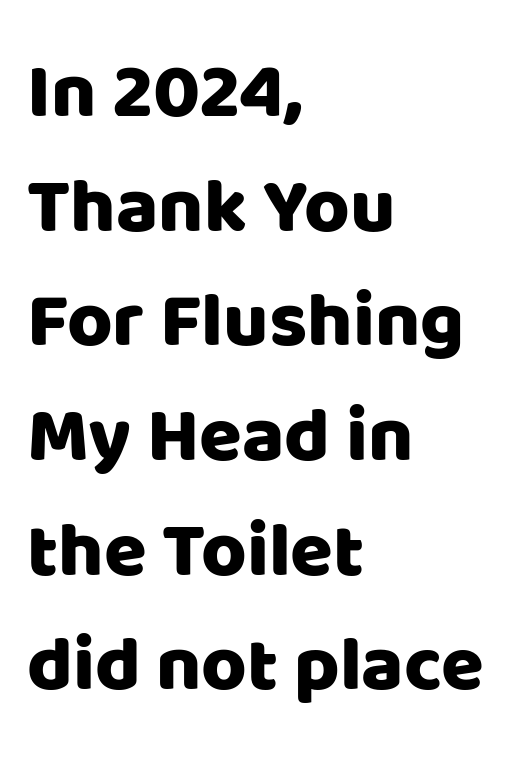
{"serif": "no", "italic": "no", "width": "normal", "stroke_contrast": "low", "x_height": "large", "monospaced": "no", "underline": "no", "align": "left", "line_spacing": "normal", "line_spacing_ratio": 1.47, "letter_spacing": "normal", "letter_spacing_em": 0.0, "glyph_px": 78}
